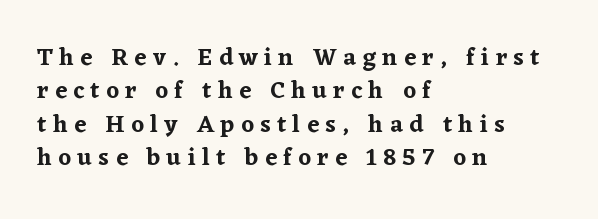
{"italic": "no", "underline": "no", "align": "left", "line_spacing": "normal", "line_spacing_ratio": 1.39, "letter_spacing": "wide", "letter_spacing_em": 0.27, "glyph_px": 24}
